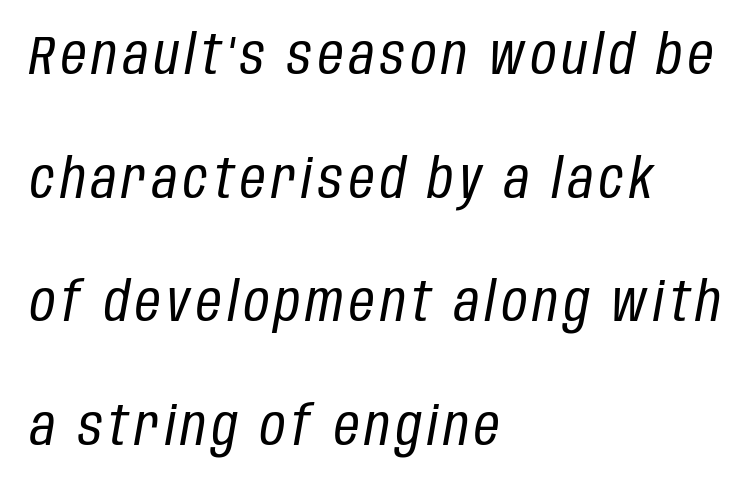
This block would shrink considerably if given ordinary leading; it's expanded now. The rendering applies a slant to the glyphs. The face looks like a standard text weight, possibly lighter. Each letter keeps its own natural width here, so spacing adapts to shape. Layout note: lines flush left.
